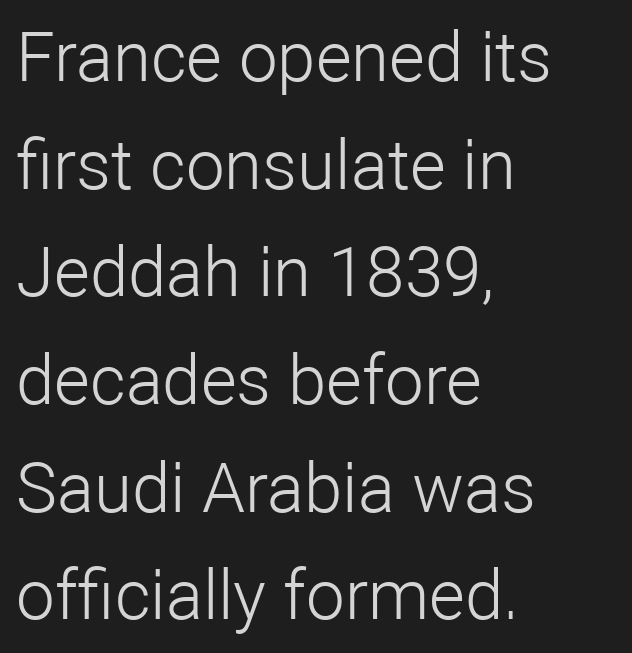
Q: Is the text bold? A: No.
Q: Is the text italic (slanted)? A: No, it is upright.
Q: Is the typeface a serif or a sans-serif typeface? A: Sans-serif.
Q: Is the text underlined? A: No.
Q: How is the paragraph aligned? A: Left-aligned.
Q: Is the spacing between letters normal or unusually wide? A: Normal.
Q: Is the spacing between lines tight, normal or loose? A: Normal.
Q: Width (condensed, normal, or wide)? A: Normal.
Q: Stroke contrast? A: Low.
Q: x-height? A: Medium.
Q: Monospaced? A: No.
